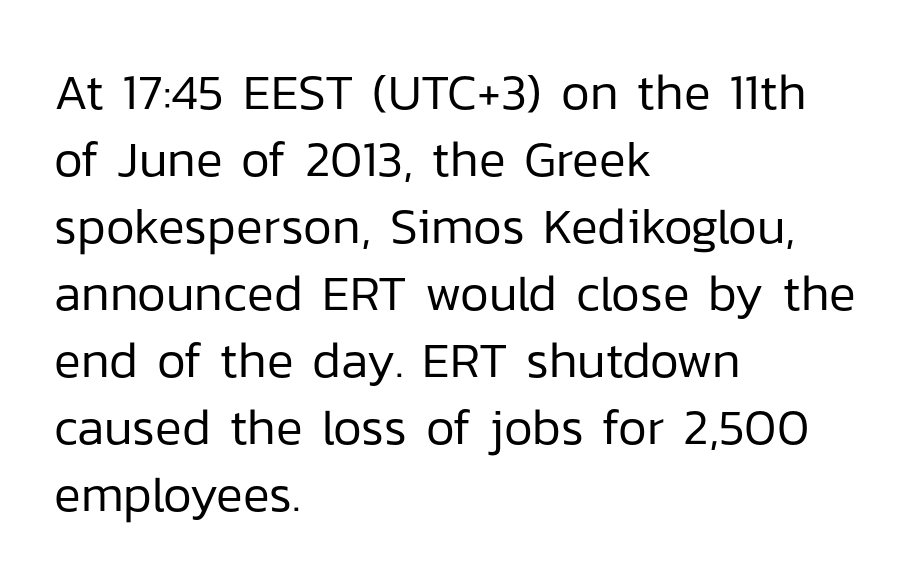
The image shows 50 px regular-weight sans-serif type, upright; set left-aligned, normal line spacing (1.34x), normal letter spacing, not underlined; low stroke contrast and a medium x-height.
